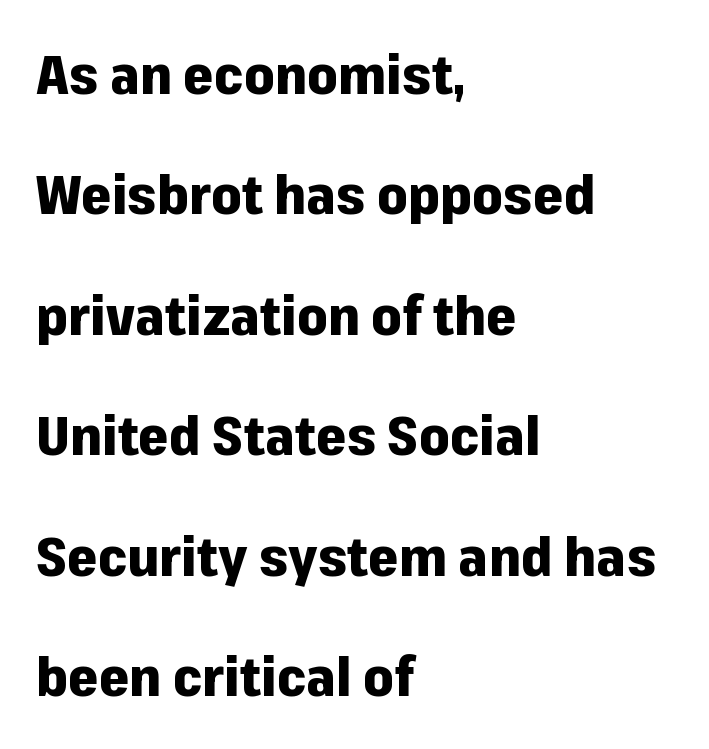
Horizontal bands of white between lines are thick stripes. Between one letter and the next there's only the usual sliver of space. Each glyph is drawn with heavy, bold strokes. The face used here is a sans, in the tradition of grotesques and geometrics.
